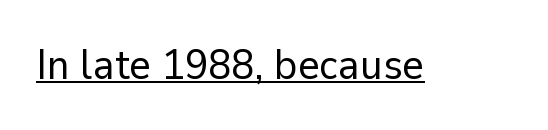
Q: Is the text bold? A: No.
Q: Is the text italic (slanted)? A: No, it is upright.
Q: Is the typeface a serif or a sans-serif typeface? A: Sans-serif.
Q: Is the text underlined? A: Yes.
Q: Is the spacing between letters normal or unusually wide? A: Normal.
Q: Width (condensed, normal, or wide)? A: Normal.
Q: Stroke contrast? A: Low.
Q: x-height? A: Medium.
Q: Monospaced? A: No.
